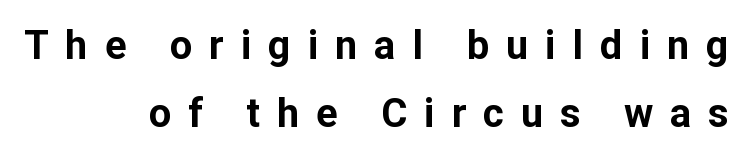
{"serif": "no", "italic": "no", "bold": "yes", "weight": "bold", "width": "normal", "stroke_contrast": "low", "x_height": "medium", "monospaced": "no", "underline": "no", "align": "right", "line_spacing_ratio": 1.71, "letter_spacing": "wide", "letter_spacing_em": 0.42, "glyph_px": 40}
